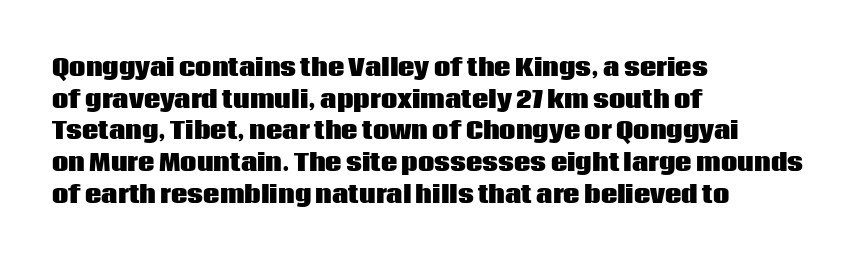
The image shows 23 px bold type, upright; set left-aligned, normal line spacing (1.38x), normal letter spacing, not underlined.
